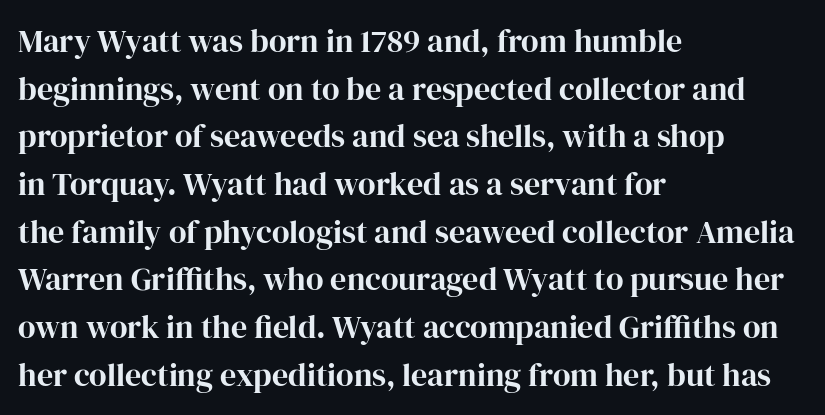
The image shows 32 px bold serif type, upright; set left-aligned, normal line spacing (1.49x), normal letter spacing, not underlined; high stroke contrast and a medium x-height.
